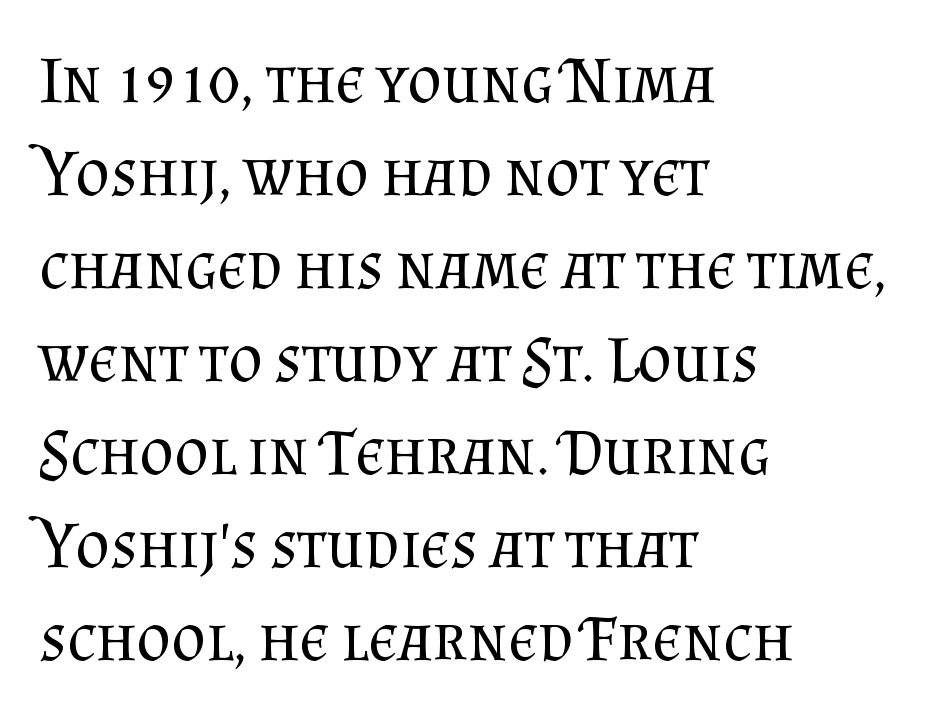
Bare-footed words on every line. The letters look calm and open, with moderate or lighter stems. Font category for this specimen: serif. The specimen reads as upright at a glance.
